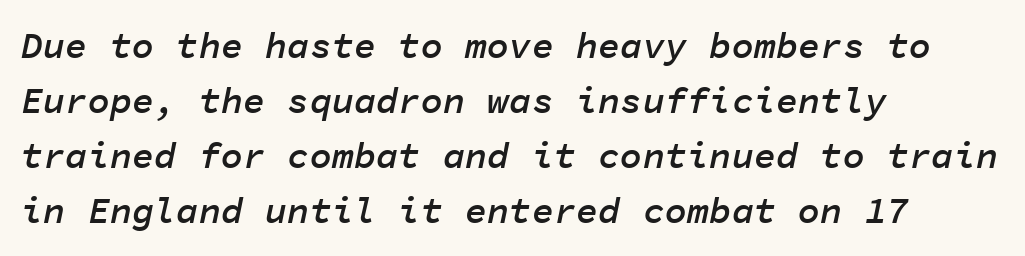
The compositor pushed each line to the left boundary. Fixed-width glyphs throughout — classic coding-font behaviour. Slant detected: the letters are inclined. Inter-character spacing is left at the font's built-in metrics.
